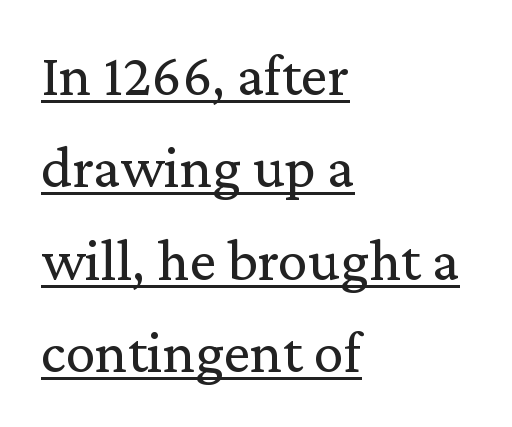
{"serif": "yes", "italic": "no", "bold": "no", "weight": "regular", "width": "normal", "stroke_contrast": "medium", "x_height": "medium", "monospaced": "no", "underline": "yes", "align": "left", "line_spacing": "normal", "line_spacing_ratio": 1.54, "letter_spacing": "normal", "letter_spacing_em": 0.0, "glyph_px": 60}
